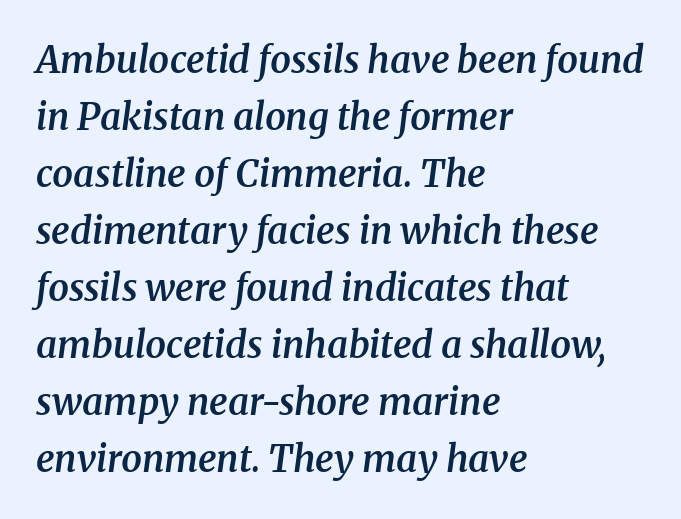
Q: Is the text bold? A: Semi-bold.
Q: Is the text italic (slanted)? A: Yes, it leans right by about 8 degrees.
Q: Is the typeface a serif or a sans-serif typeface? A: Serif.
Q: Is the text underlined? A: No.
Q: How is the paragraph aligned? A: Left-aligned.
Q: Is the spacing between letters normal or unusually wide? A: Normal.
Q: Is the spacing between lines tight, normal or loose? A: Normal.
Q: Width (condensed, normal, or wide)? A: Normal.
Q: Stroke contrast? A: Medium.
Q: x-height? A: Medium.
Q: Monospaced? A: No.
